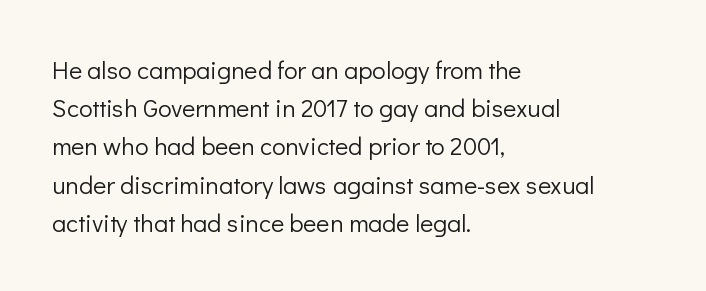
Q: Is the text bold? A: No.
Q: Is the text italic (slanted)? A: No, it is upright.
Q: Is the text underlined? A: No.
Q: How is the paragraph aligned? A: Left-aligned.
Q: Is the spacing between letters normal or unusually wide? A: Normal.
Q: Is the spacing between lines tight, normal or loose? A: Normal.
